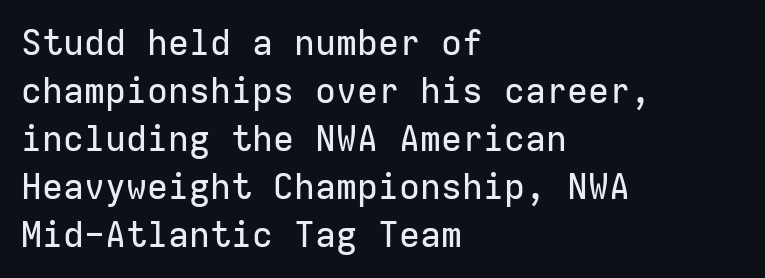
The image shows 35 px sans-serif type, upright, monospaced; set left-aligned, normal line spacing (1.37x), normal letter spacing, not underlined; low stroke contrast and a medium x-height.
